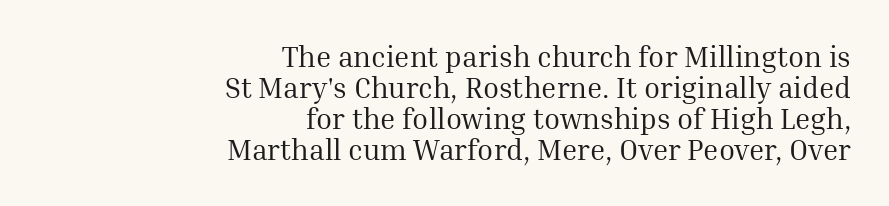
The image shows 29 px regular-weight serif type, upright; set right-aligned, tight line spacing (1.07x), normal letter spacing, not underlined; medium stroke contrast and a medium x-height.
